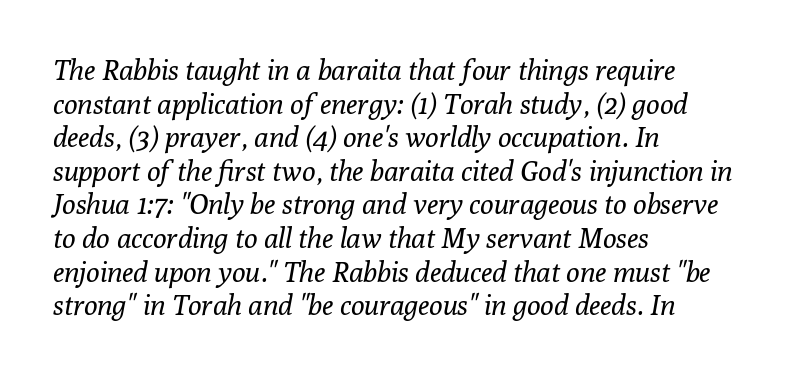
Q: Is the text bold? A: No.
Q: Is the text italic (slanted)? A: Yes, it leans right by about 10 degrees.
Q: Is the typeface a serif or a sans-serif typeface? A: Serif.
Q: Is the text underlined? A: No.
Q: How is the paragraph aligned? A: Left-aligned.
Q: Is the spacing between letters normal or unusually wide? A: Normal.
Q: Width (condensed, normal, or wide)? A: Normal.
Q: Stroke contrast? A: Low.
Q: x-height? A: Medium.
Q: Monospaced? A: No.
